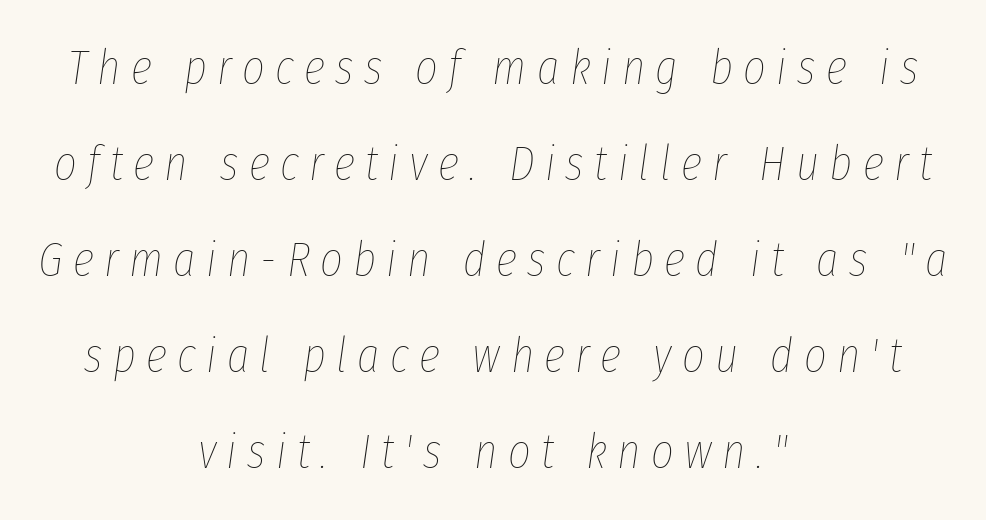
The image shows 49 px thin, condensed type, italic (leaning right); set centered, loose line spacing (1.96x), unusually wide letter spacing (+0.21 em), not underlined; low stroke contrast and a medium x-height.
